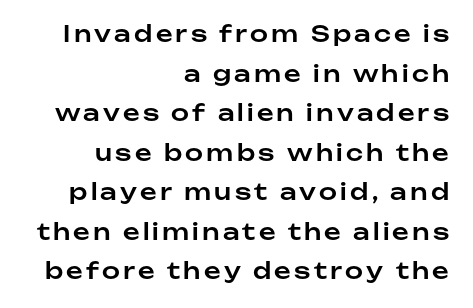
Q: Is the text italic (slanted)? A: No, it is upright.
Q: Is the text underlined? A: No.
Q: How is the paragraph aligned? A: Right-aligned.
